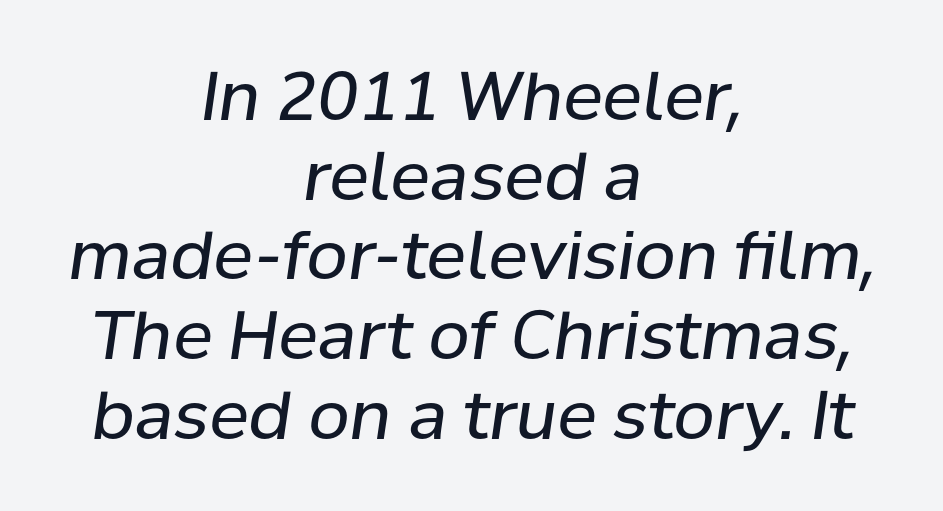
Q: Is the text bold? A: No.
Q: Is the text italic (slanted)? A: Yes, it leans right by about 8 degrees.
Q: Is the text underlined? A: No.
Q: How is the paragraph aligned? A: Centered.
Q: Is the spacing between letters normal or unusually wide? A: Normal.
Q: Width (condensed, normal, or wide)? A: Normal.
Q: Stroke contrast? A: Low.
Q: x-height? A: Medium.
Q: Monospaced? A: No.
